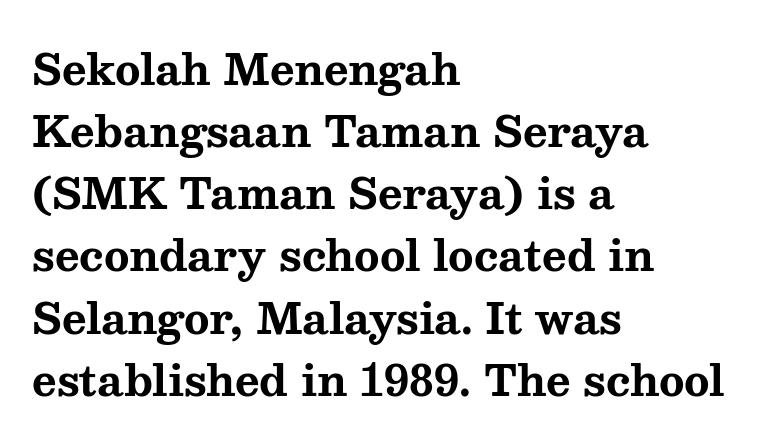
Q: Is the text bold? A: Yes.
Q: Is the text italic (slanted)? A: No, it is upright.
Q: Is the typeface a serif or a sans-serif typeface? A: Serif.
Q: Is the text underlined? A: No.
Q: How is the paragraph aligned? A: Left-aligned.
Q: Is the spacing between letters normal or unusually wide? A: Normal.
Q: Is the spacing between lines tight, normal or loose? A: Normal.
Q: Width (condensed, normal, or wide)? A: Wide.
Q: Stroke contrast? A: Medium.
Q: x-height? A: Medium.
Q: Monospaced? A: No.
